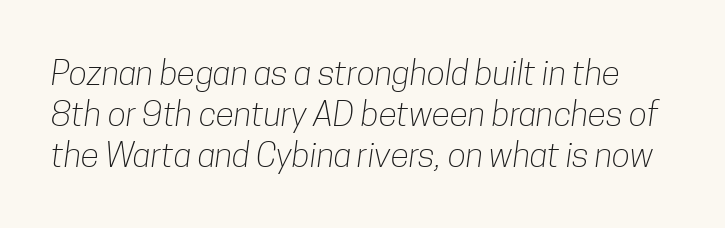
Q: Is the text bold? A: No.
Q: Is the typeface a serif or a sans-serif typeface? A: Sans-serif.
Q: Is the text underlined? A: No.
Q: Is the spacing between letters normal or unusually wide? A: Normal.
Q: Width (condensed, normal, or wide)? A: Condensed.
Q: Stroke contrast? A: Low.
Q: x-height? A: Medium.
Q: Monospaced? A: No.
